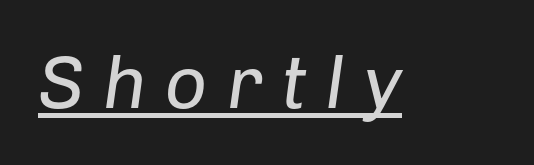
Note the varied advance widths — an 'i' is clearly narrower than an 'm'. The letters are spread apart with noticeably loose tracking. Descenders here cross a horizontal rule under the line. Characters are canted at an angle relative to the baseline's perpendicular.
